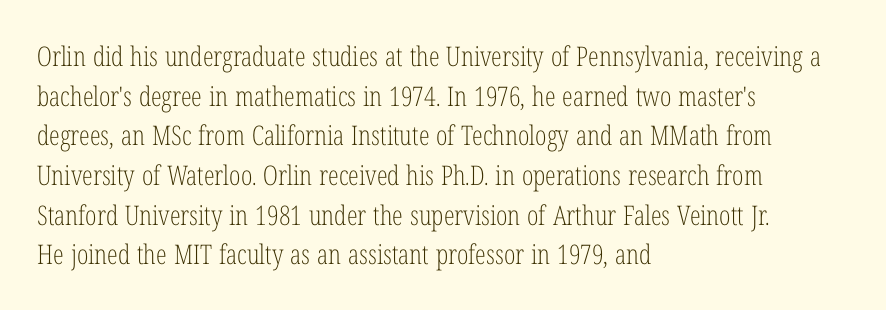
Notice how descenders clear the ascenders below comfortably — that's standard leading. Inter-character spacing is left at the font's built-in metrics. Bare-footed words on every line. The strokes are not fattened; the text isn't bold. A student would call this left alignment; a typographer would say flush left, rag right.
